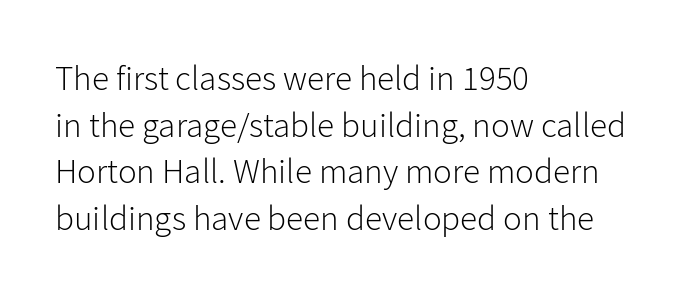
Q: Is the text bold? A: No.
Q: Is the text italic (slanted)? A: No, it is upright.
Q: Is the typeface a serif or a sans-serif typeface? A: Sans-serif.
Q: Is the text underlined? A: No.
Q: How is the paragraph aligned? A: Left-aligned.
Q: Is the spacing between letters normal or unusually wide? A: Normal.
Q: Is the spacing between lines tight, normal or loose? A: Normal.
Q: Width (condensed, normal, or wide)? A: Normal.
Q: Stroke contrast? A: Low.
Q: x-height? A: Medium.
Q: Monospaced? A: No.
